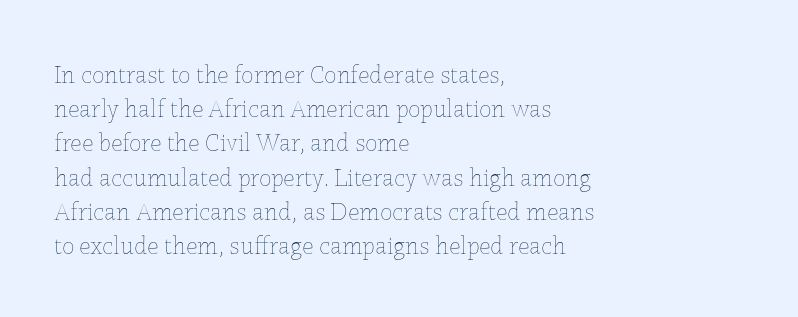
Q: Is the text bold? A: No.
Q: Is the text italic (slanted)? A: No, it is upright.
Q: Is the text underlined? A: No.
Q: How is the paragraph aligned? A: Left-aligned.
Q: Is the spacing between letters normal or unusually wide? A: Normal.
Q: Is the spacing between lines tight, normal or loose? A: Normal.
